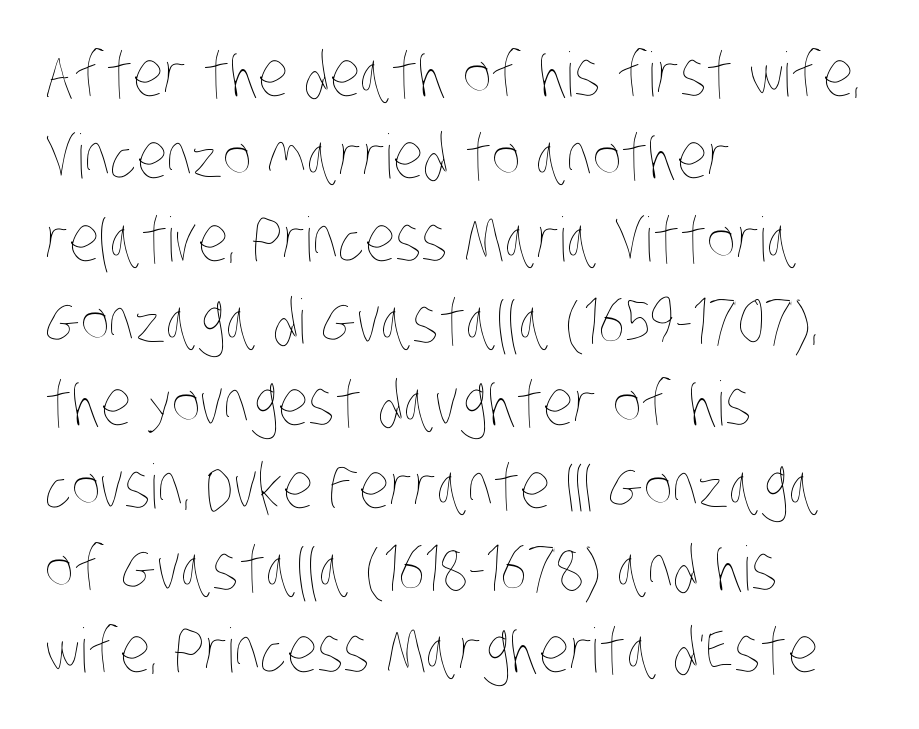
The baseline area is clear. Regular leading. The passage shown is typed in a proportional face where columns would drift. The letterforms sit at book weight or below. Honestly, the letter spacing is just normal — you wouldn't notice it. One-word summary of the alignment: left.
